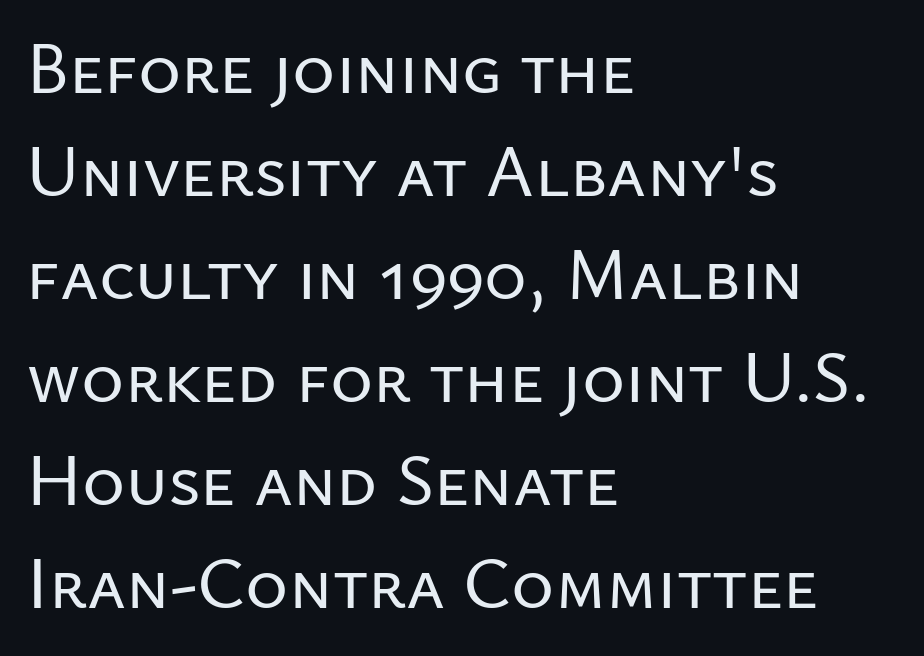
{"serif": "no", "italic": "no", "width": "normal", "stroke_contrast": "low", "x_height": "medium", "monospaced": "no", "underline": "no", "align": "left", "line_spacing": "normal", "line_spacing_ratio": 1.41, "letter_spacing": "normal", "letter_spacing_em": 0.0, "glyph_px": 73}
